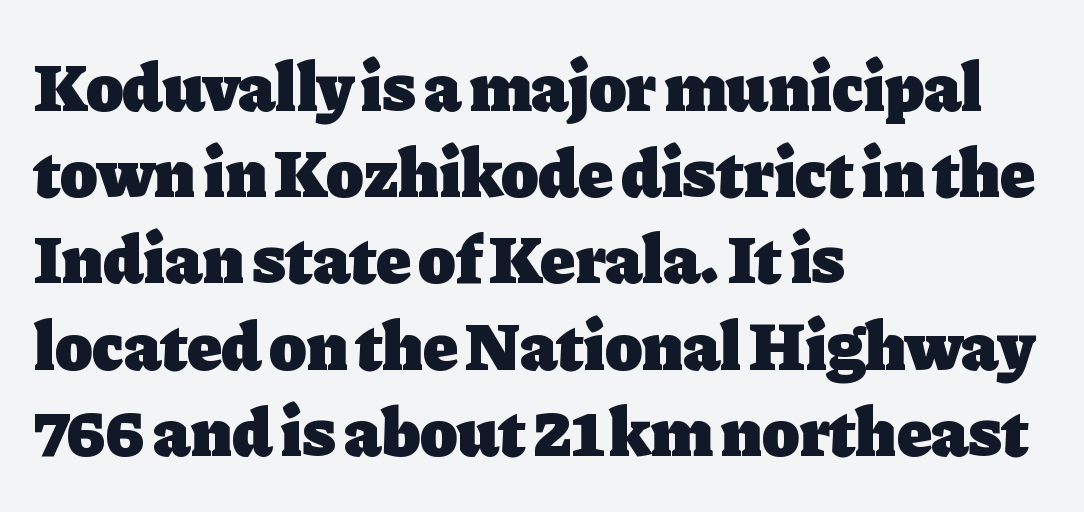
The sample has been set heavy, in full bold. The letters advance in unequal steps, a hallmark of proportional type. Left-aligned paragraph, ragged on the right. Is there much room between lines? A standard amount, neither cramped nor airy.
